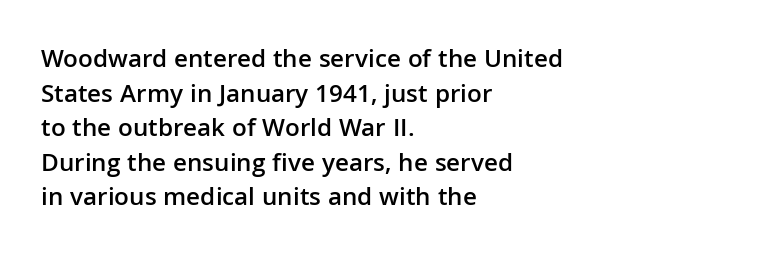
The image shows 26 px text type, upright; set left-aligned, normal line spacing (1.33x), normal letter spacing, not underlined.
